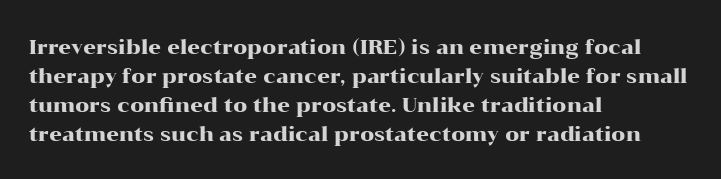
Rows of type keep a routine distance in the vertical direction. Is the block centered? No — it sits flush against the left margin. No italicization has been applied; the sample stays upright. Letters rest on an invisible, unmarked baseline.
